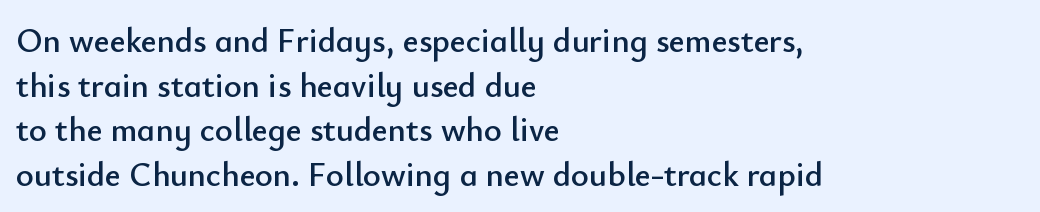
{"serif": "no", "italic": "no", "width": "normal", "stroke_contrast": "low", "x_height": "small", "monospaced": "no", "underline": "no", "align": "left", "line_spacing": "normal", "line_spacing_ratio": 1.31, "letter_spacing": "normal", "letter_spacing_em": 0.0, "glyph_px": 34}
